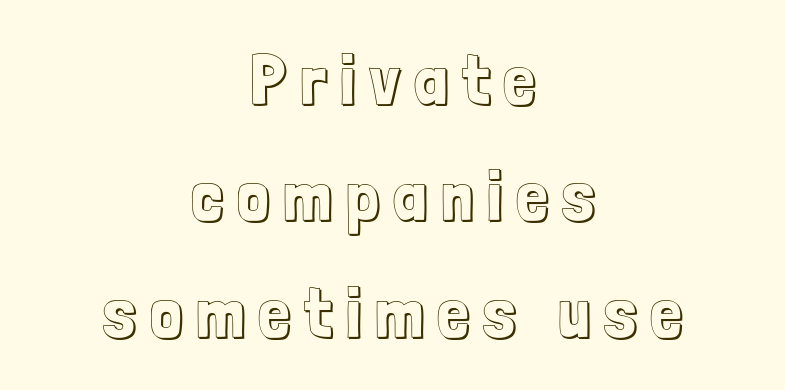
The passage shown has open, widely tracked lettering throughout. A clean baseline with only descenders dipping below it. Quick note: interline space is typical. You could not count columns in this text — the font is proportionally spaced. Posture: vertical. Each line is balanced around a shared central axis.
